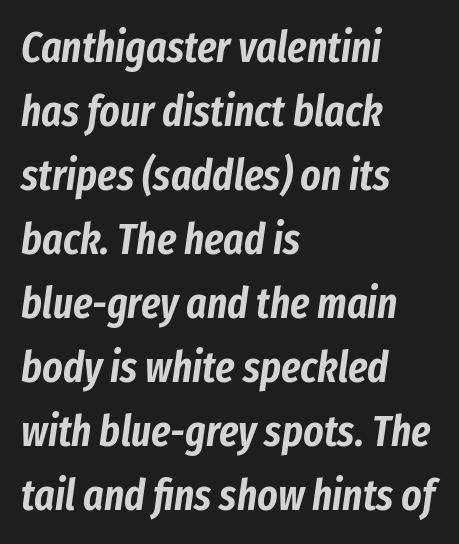
{"italic": "yes", "lean": "right", "slant_degrees": 8, "width": "condensed", "stroke_contrast": "low", "x_height": "medium", "monospaced": "no", "underline": "no", "align": "left", "line_spacing": "normal", "line_spacing_ratio": 1.49, "letter_spacing": "normal", "letter_spacing_em": 0.0, "glyph_px": 43}
